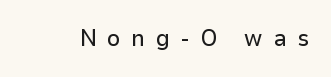
The image shows 23 px text type, upright; set unusually wide letter spacing (+0.46 em), not underlined.
